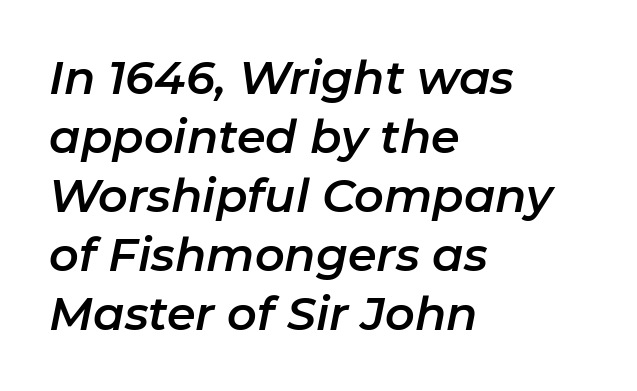
{"italic": "yes", "lean": "right", "slant_degrees": 11, "width": "normal", "stroke_contrast": "low", "x_height": "medium", "monospaced": "no", "underline": "no", "align": "left", "line_spacing": "normal", "line_spacing_ratio": 1.28, "letter_spacing": "normal", "letter_spacing_em": 0.0, "glyph_px": 46}
